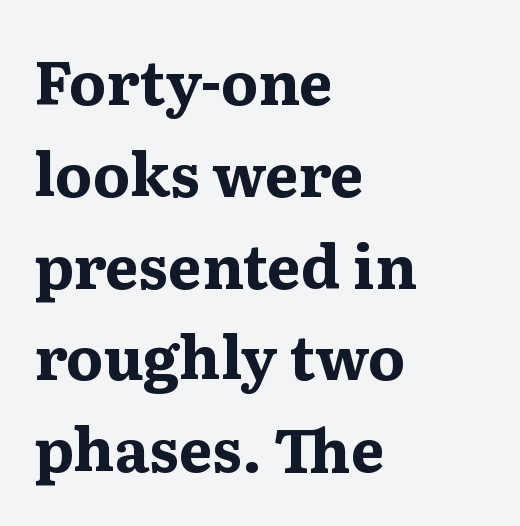
Q: Is the text bold? A: Yes.
Q: Is the text italic (slanted)? A: No, it is upright.
Q: Is the typeface a serif or a sans-serif typeface? A: Serif.
Q: Is the text underlined? A: No.
Q: How is the paragraph aligned? A: Left-aligned.
Q: Is the spacing between letters normal or unusually wide? A: Normal.
Q: Is the spacing between lines tight, normal or loose? A: Normal.
Q: Width (condensed, normal, or wide)? A: Wide.
Q: Stroke contrast? A: Medium.
Q: x-height? A: Medium.
Q: Monospaced? A: No.
